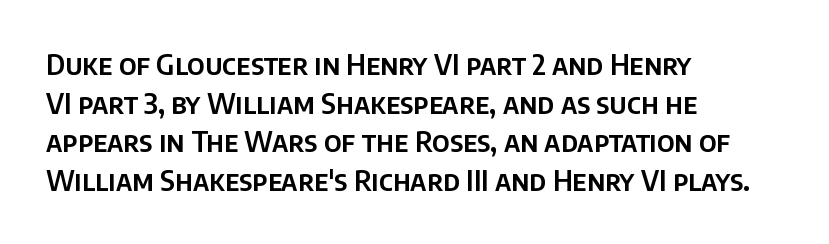
Horizontal alignment here is leftward, the default for most running prose. The lettering holds an erect, upright posture throughout. The gap between lines stays unmarked. The vertical gap from one line to the next is medium.
